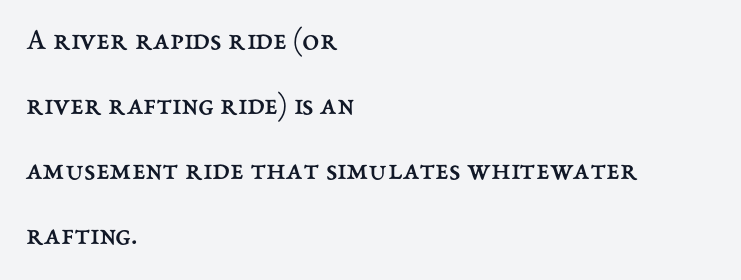
The image shows 31 px regular-weight type, upright; set left-aligned, loose line spacing (2.1x), normal letter spacing, not underlined; medium stroke contrast and a medium x-height.
